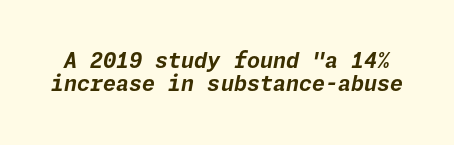
This sample trades vertical openness for compactness between lines. Every letter is thick-stroked: bold, no question. Observe the ordinary spacing: letters are neighbours, not strangers. Posture: slanted. Rule under the text: the space is simply empty.
